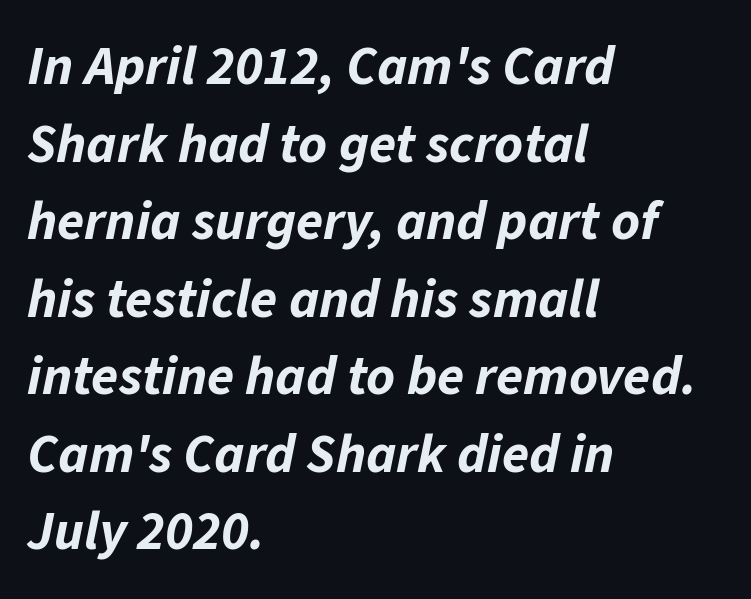
{"italic": "yes", "lean": "right", "slant_degrees": 11, "bold": "yes", "weight": "bold", "width": "normal", "stroke_contrast": "low", "x_height": "medium", "monospaced": "no", "underline": "no", "align": "left", "line_spacing": "normal", "line_spacing_ratio": 1.41, "letter_spacing": "normal", "letter_spacing_em": 0.0, "glyph_px": 55}
